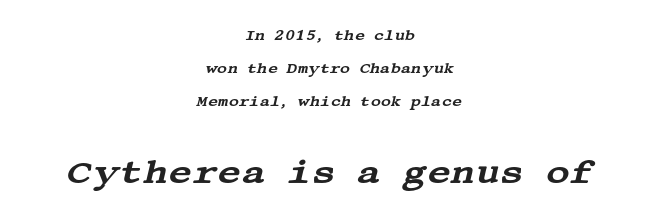
The image shows 33 px wide serif type, italic (leaning right); set centered, loose line spacing (2.36x), normal letter spacing, not underlined; the second (bottom) block is 2.36x larger; medium stroke contrast and a large x-height.
